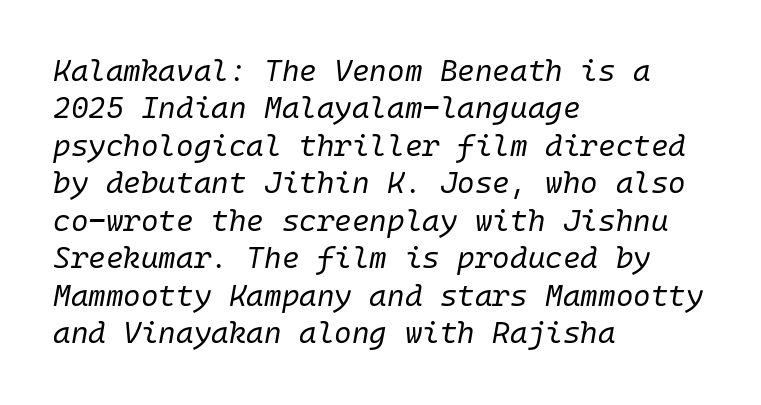
The glyphs look as if they've been sheared to an angle. The letterforms sit at book weight or below. Regular leading. Line starts are locked; line ends wander. Nobody drew a line under any word here.
